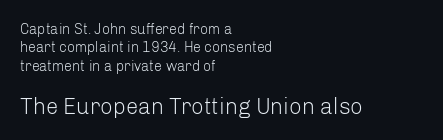
Q: Is the text bold? A: No.
Q: Is the text italic (slanted)? A: No, it is upright.
Q: Is the text underlined? A: No.
Q: How is the paragraph aligned? A: Left-aligned.
Q: Is the spacing between letters normal or unusually wide? A: Normal.
Q: Is the spacing between lines tight, normal or loose? A: Normal.
Q: Which block of text is set in a larger size, the first (top) or the second (bottom)? A: The second (bottom) one.
